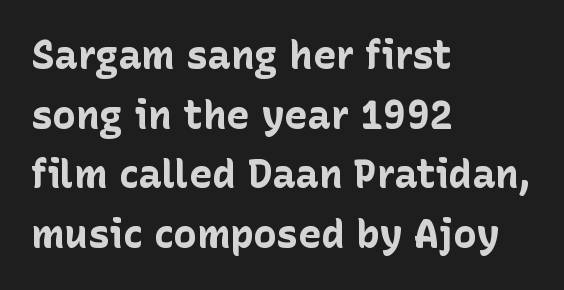
Q: Is the text bold? A: Yes.
Q: Is the text italic (slanted)? A: No, it is upright.
Q: Is the typeface a serif or a sans-serif typeface? A: Sans-serif.
Q: Is the text underlined? A: No.
Q: How is the paragraph aligned? A: Left-aligned.
Q: Is the spacing between letters normal or unusually wide? A: Normal.
Q: Is the spacing between lines tight, normal or loose? A: Normal.
Q: Width (condensed, normal, or wide)? A: Normal.
Q: Stroke contrast? A: Low.
Q: x-height? A: Medium.
Q: Monospaced? A: No.
